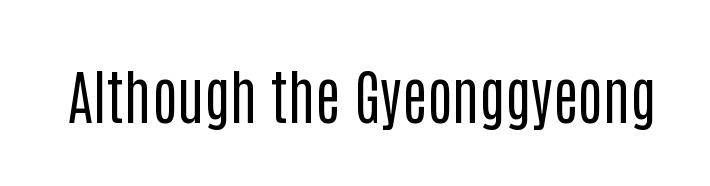
{"serif": "no", "italic": "no", "bold": "no", "weight": "regular", "width": "condensed", "stroke_contrast": "low", "x_height": "large", "monospaced": "no", "underline": "no", "letter_spacing": "normal", "letter_spacing_em": 0.0, "glyph_px": 59}
